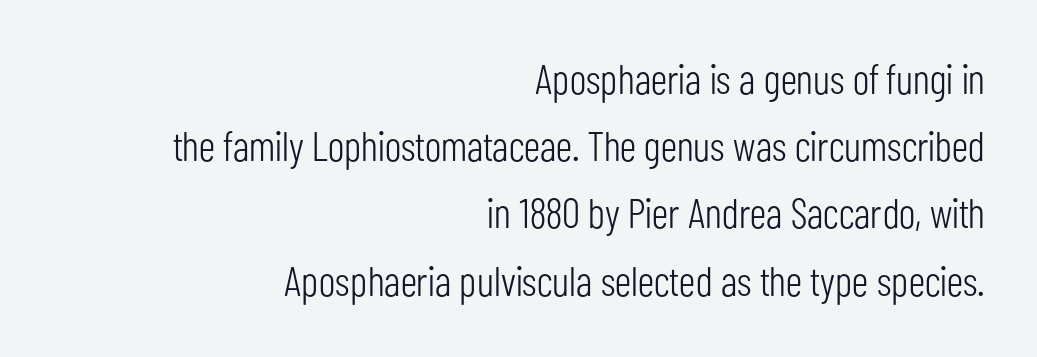
The image shows 42 px light, condensed sans-serif type, upright; set right-aligned, normal line spacing (1.6x), normal letter spacing, not underlined; low stroke contrast and a medium x-height.
